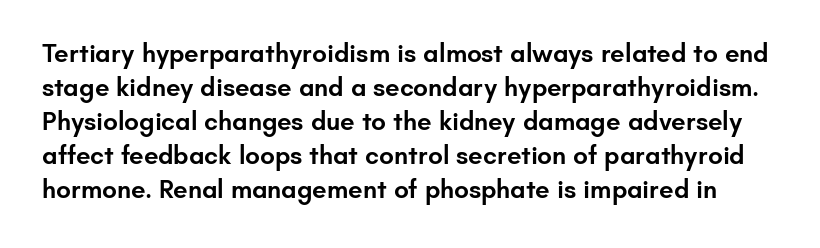
{"italic": "no", "bold": "semi", "underline": "no", "line_spacing": "normal", "line_spacing_ratio": 1.31, "letter_spacing": "normal", "letter_spacing_em": 0.0, "glyph_px": 26}
